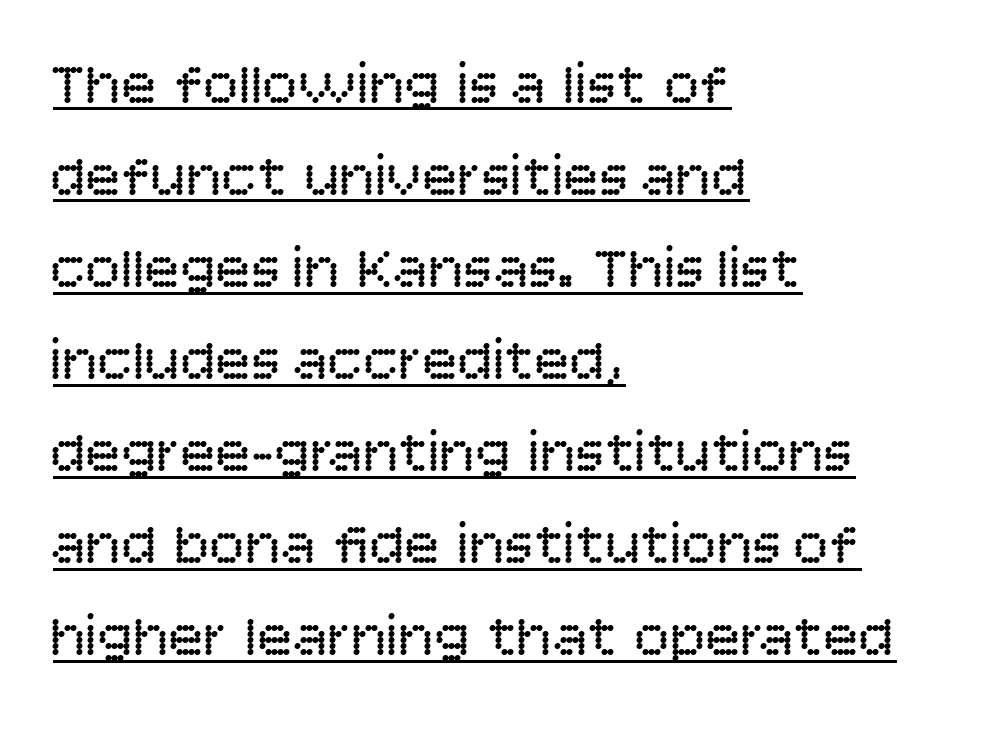
Q: Is the text bold? A: No.
Q: Is the text italic (slanted)? A: No, it is upright.
Q: Is the typeface a serif or a sans-serif typeface? A: Sans-serif.
Q: Is the text underlined? A: Yes.
Q: How is the paragraph aligned? A: Left-aligned.
Q: Is the spacing between letters normal or unusually wide? A: Normal.
Q: Is the spacing between lines tight, normal or loose? A: Normal.
Q: Width (condensed, normal, or wide)? A: Normal.
Q: Stroke contrast? A: Low.
Q: x-height? A: Large.
Q: Monospaced? A: No.
